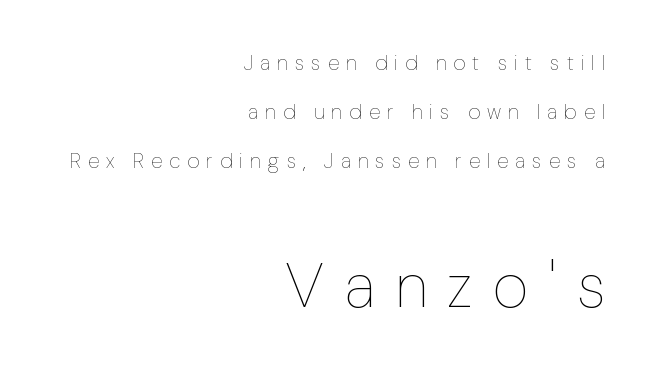
The image shows 62 px thin type, upright; set right-aligned, loose line spacing (2.33x), unusually wide letter spacing (+0.33 em), not underlined; the second (bottom) block is 2.95x larger; low stroke contrast and a medium x-height.
